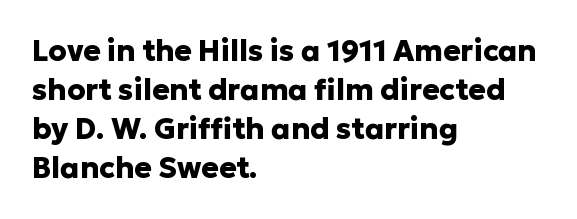
{"serif": "no", "italic": "no", "bold": "yes", "weight": "heavy", "width": "normal", "stroke_contrast": "low", "x_height": "medium", "monospaced": "no", "underline": "no", "align": "left", "line_spacing": "normal", "line_spacing_ratio": 1.35, "letter_spacing": "normal", "letter_spacing_em": 0.0, "glyph_px": 29}
